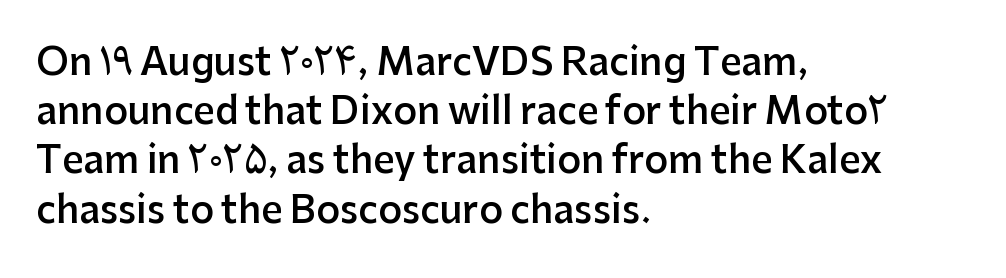
{"serif": "no", "italic": "no", "bold": "semi", "weight": "semibold", "width": "normal", "stroke_contrast": "low", "x_height": "medium", "monospaced": "no", "underline": "no", "align": "left", "line_spacing": "normal", "line_spacing_ratio": 1.33, "letter_spacing": "normal", "letter_spacing_em": 0.0, "glyph_px": 37}
